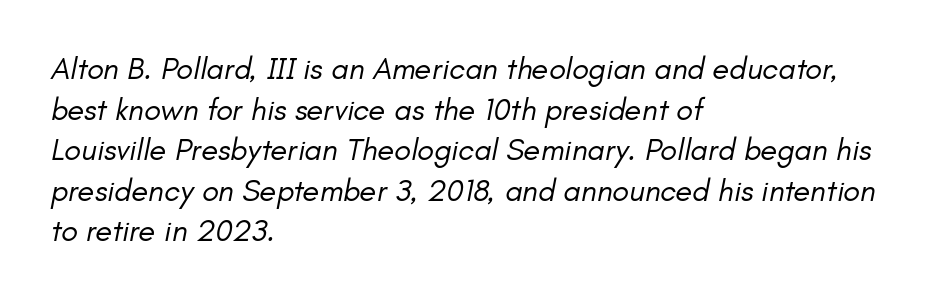
Q: Is the text bold? A: No.
Q: Is the text italic (slanted)? A: Yes, it leans right by about 11 degrees.
Q: Is the text underlined? A: No.
Q: How is the paragraph aligned? A: Left-aligned.
Q: Is the spacing between letters normal or unusually wide? A: Normal.
Q: Is the spacing between lines tight, normal or loose? A: Normal.
Q: Width (condensed, normal, or wide)? A: Normal.
Q: Stroke contrast? A: Low.
Q: x-height? A: Small.
Q: Monospaced? A: No.
